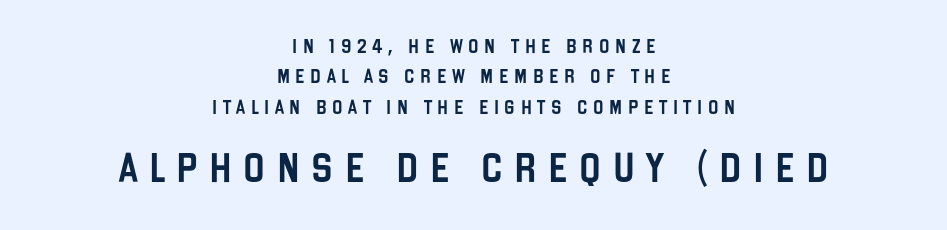
{"serif": "no", "italic": "no", "width": "condensed", "stroke_contrast": "low", "x_height": "large", "monospaced": "no", "underline": "no", "align": "center", "line_spacing": "loose", "line_spacing_ratio": 2.17, "letter_spacing": "wide", "letter_spacing_em": 0.4, "larger_block": "second", "size_ratio": 2.07, "glyph_px": 29}
